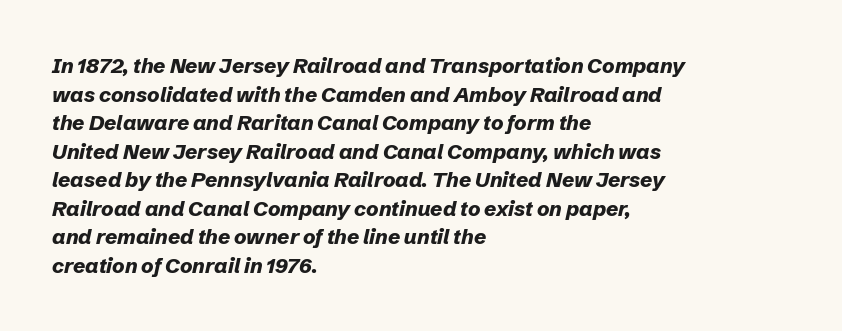
{"italic": "yes", "lean": "right", "slant_degrees": 12, "bold": "yes", "underline": "no", "align": "left", "line_spacing": "normal", "line_spacing_ratio": 1.36, "letter_spacing": "normal", "letter_spacing_em": 0.0, "glyph_px": 21}
